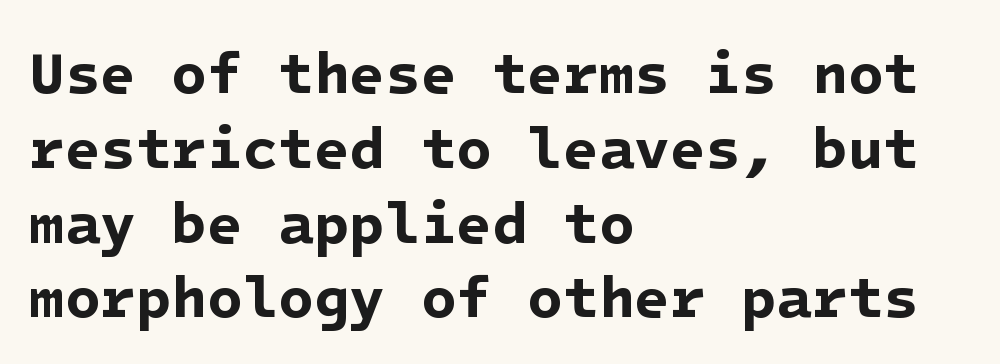
The image shows 58 px bold sans-serif type; set left-aligned, normal line spacing (1.29x), normal letter spacing, not underlined; low stroke contrast and a medium x-height.
